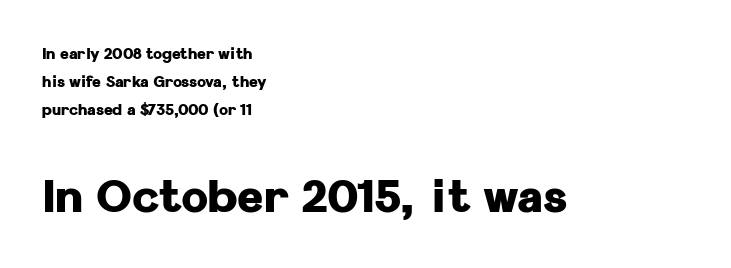
The image shows 45 px heavy sans-serif type, upright; set left-aligned, line spacing 1.87x, normal letter spacing, not underlined; the second (bottom) block is 3.0x larger; low stroke contrast and a medium x-height.
